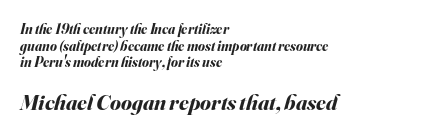
The sample has been set heavy, in full bold. Left-aligned paragraph, ragged on the right. These two chunks differ in scale, with the bottom chunk taking the larger measure. The axis of the letterforms is tilted away from vertical.
